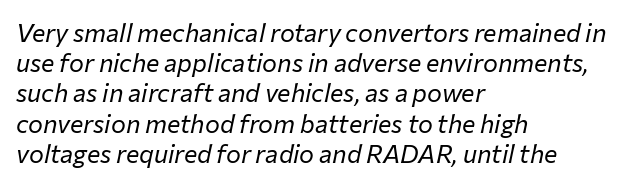
{"italic": "yes", "lean": "right", "slant_degrees": 12, "bold": "no", "underline": "no", "align": "left", "line_spacing_ratio": 1.21, "letter_spacing": "normal", "letter_spacing_em": 0.0, "glyph_px": 25}
